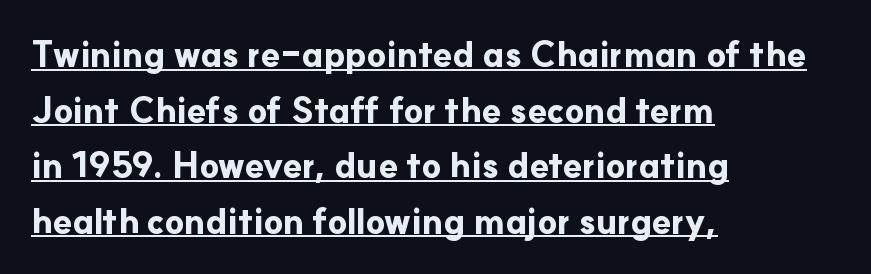
Underline: present. What's the leading like? Ordinary, nothing unusual. Caption: standard tracking, unaltered. Summary of weight: heavy, a full bold. Reading down the block, your eye returns to a fixed left position each line. This sample uses an upright cut, with every glyph sitting square on the baseline.
